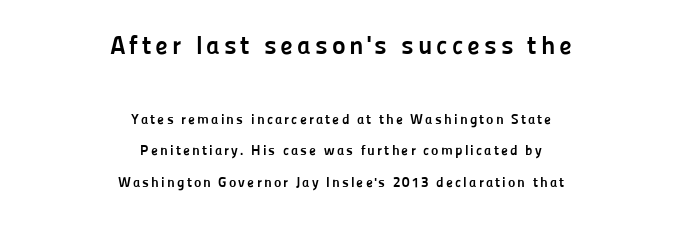
{"italic": "no", "bold": "yes", "underline": "no", "align": "center", "line_spacing": "loose", "line_spacing_ratio": 2.24, "larger_block": "first", "size_ratio": 1.86, "glyph_px": 26}
